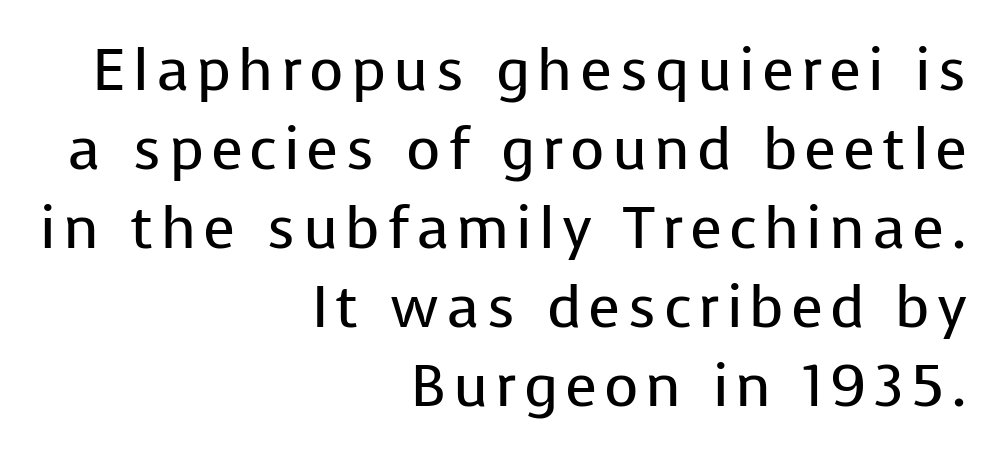
{"serif": "no", "italic": "no", "bold": "no", "weight": "regular", "width": "normal", "stroke_contrast": "low", "x_height": "medium", "monospaced": "no", "underline": "no", "align": "right", "line_spacing": "normal", "line_spacing_ratio": 1.34, "glyph_px": 59}
